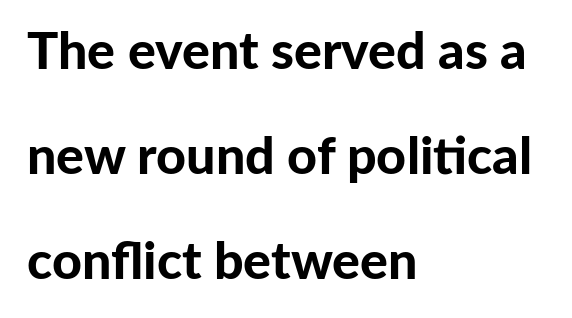
The image shows 52 px bold sans-serif type, upright; set left-aligned, loose line spacing (2.02x), normal letter spacing, not underlined; low stroke contrast and a medium x-height.
